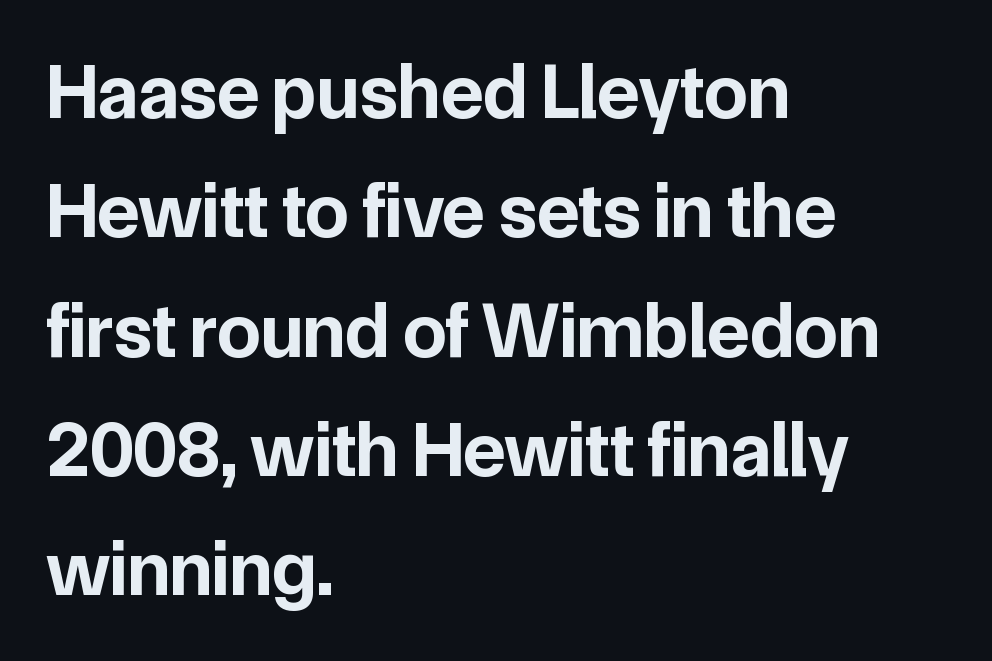
Q: Is the text bold? A: Yes.
Q: Is the text italic (slanted)? A: No, it is upright.
Q: Is the typeface a serif or a sans-serif typeface? A: Sans-serif.
Q: Is the text underlined? A: No.
Q: How is the paragraph aligned? A: Left-aligned.
Q: Is the spacing between letters normal or unusually wide? A: Normal.
Q: Is the spacing between lines tight, normal or loose? A: Normal.
Q: Width (condensed, normal, or wide)? A: Normal.
Q: Stroke contrast? A: Low.
Q: x-height? A: Medium.
Q: Monospaced? A: No.
